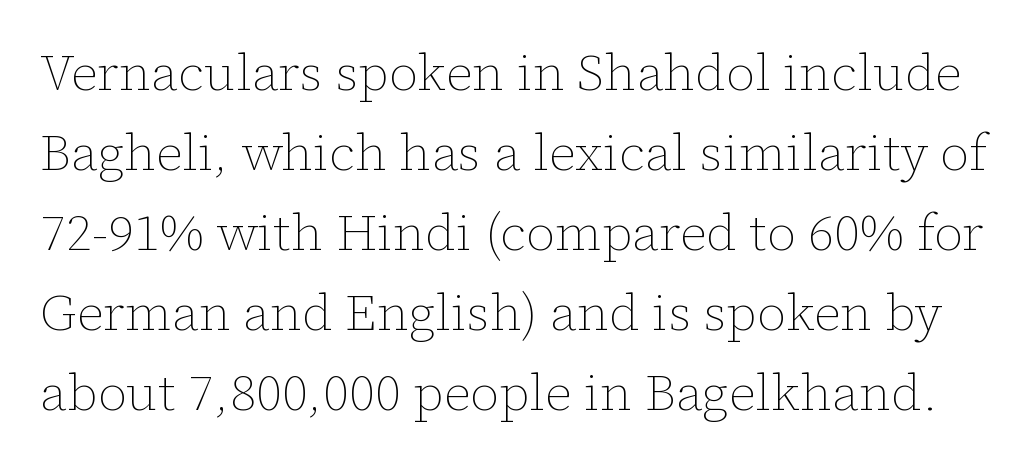
In terms of leading, this rendering sits right in the middle. Think standard paragraph weight, or any step lighter than that. Think of a printed novel: that variable character pitch is what you see here. Vertical strokes here are truly vertical. Does extra space separate the letters? No, they use regular spacing.
